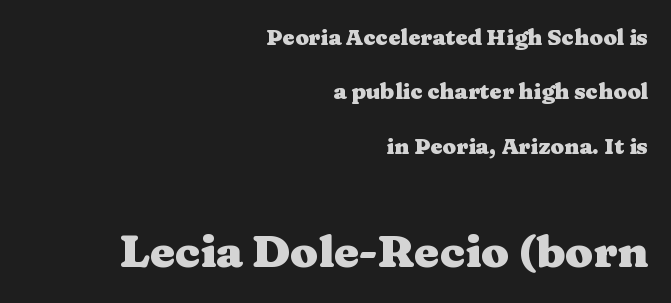
{"serif": "yes", "italic": "no", "bold": "yes", "weight": "heavy", "width": "wide", "stroke_contrast": "medium", "x_height": "medium", "monospaced": "no", "underline": "no", "align": "right", "line_spacing": "loose", "line_spacing_ratio": 2.47, "letter_spacing": "normal", "letter_spacing_em": 0.0, "larger_block": "second", "size_ratio": 2.05, "glyph_px": 45}
